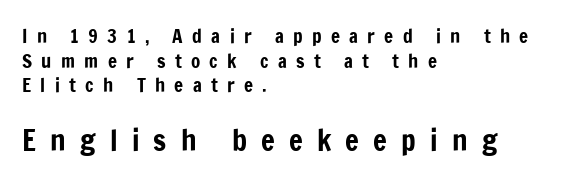
Q: Is the text italic (slanted)? A: No, it is upright.
Q: Is the typeface a serif or a sans-serif typeface? A: Sans-serif.
Q: Is the text underlined? A: No.
Q: How is the paragraph aligned? A: Left-aligned.
Q: Is the spacing between letters normal or unusually wide? A: Unusually wide.
Q: Is the spacing between lines tight, normal or loose? A: Normal.
Q: Which block of text is set in a larger size, the first (top) or the second (bottom)? A: The second (bottom) one.
Q: Width (condensed, normal, or wide)? A: Condensed.
Q: Stroke contrast? A: Low.
Q: x-height? A: Medium.
Q: Monospaced? A: No.
